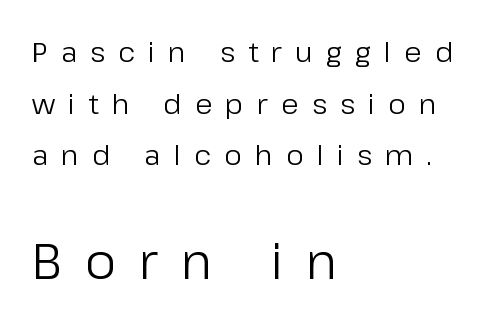
The image shows 49 px regular-weight sans-serif type, upright; set left-aligned, line spacing 1.84x, unusually wide letter spacing (+0.47 em), not underlined; the second (bottom) block is 1.75x larger; low stroke contrast and a medium x-height.
